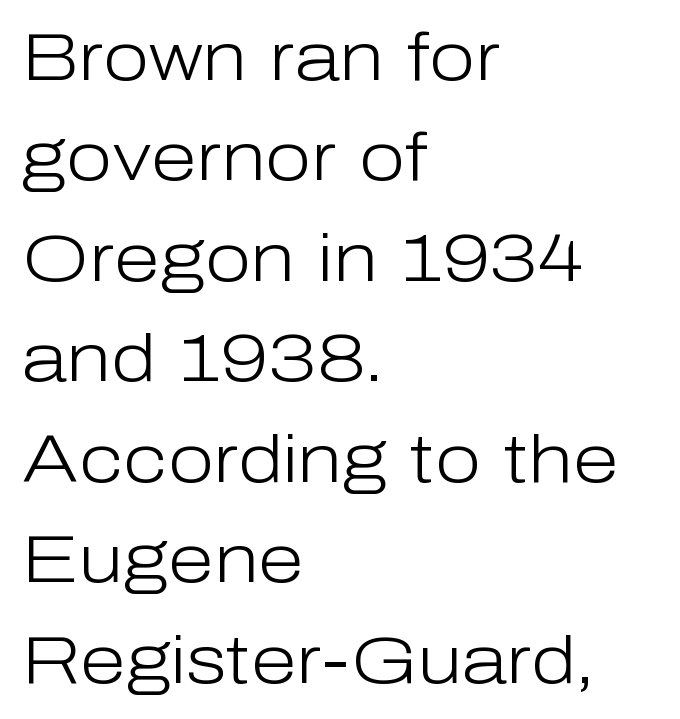
Look at the bottom of the vertical strokes: they stop flat, with no serifs. The weight would be labelled regular, book, light, or lighter still. Letter spacing: default. Upright lettering throughout.
